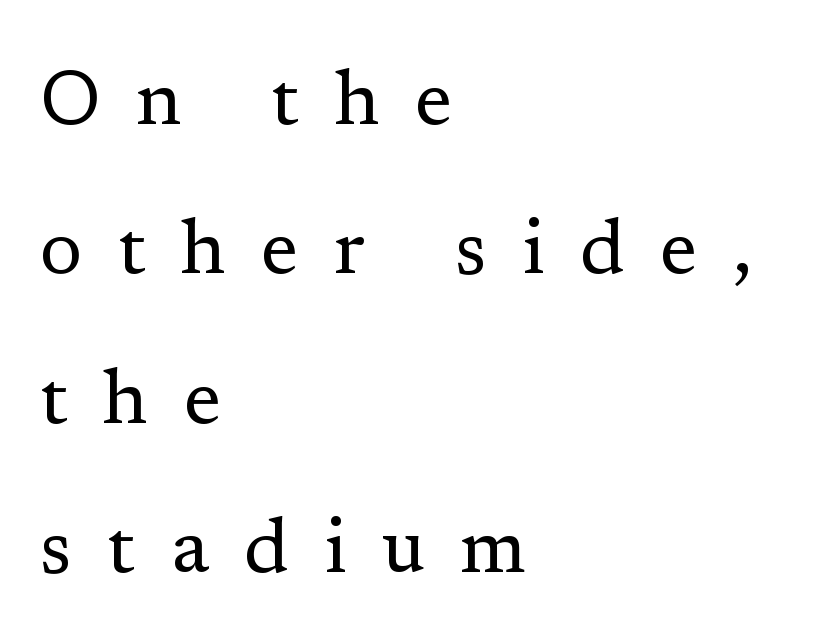
{"serif": "yes", "italic": "no", "bold": "no", "weight": "regular", "width": "normal", "stroke_contrast": "low", "x_height": "medium", "monospaced": "no", "underline": "no", "align": "left", "line_spacing": "loose", "line_spacing_ratio": 1.94, "letter_spacing": "wide", "letter_spacing_em": 0.46, "glyph_px": 77}
